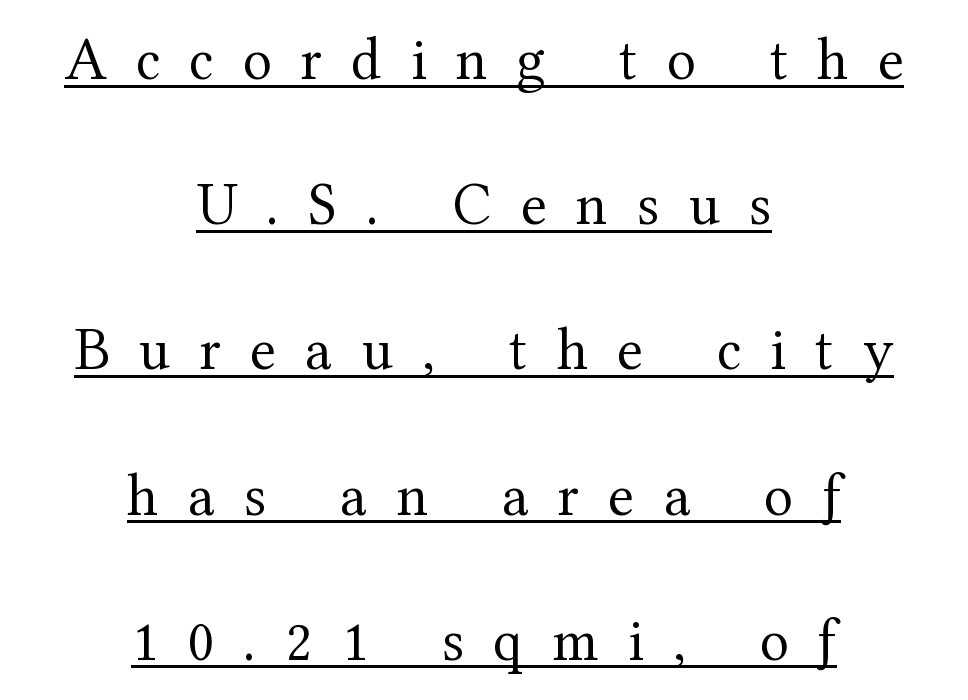
A typographer would call this underscored text. Horizontally, the lines are justified to the midpoint only. Weight: in the light-to-regular range. The tracking jumps out immediately: characters are airy and widely separated. One glance says open: line gaps are wider than usual.
